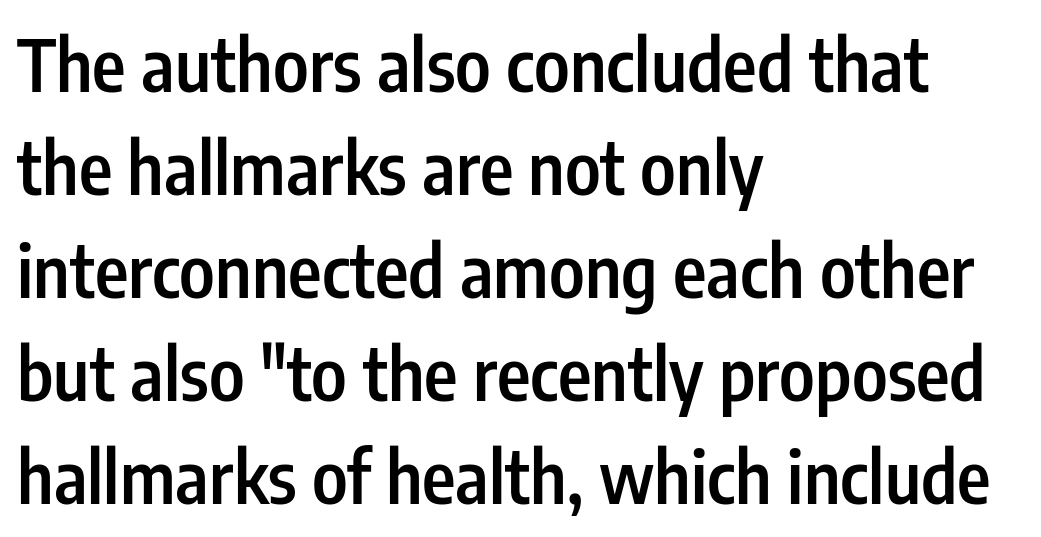
Q: Is the text bold? A: Semi-bold.
Q: Is the text italic (slanted)? A: No, it is upright.
Q: Is the typeface a serif or a sans-serif typeface? A: Sans-serif.
Q: Is the text underlined? A: No.
Q: How is the paragraph aligned? A: Left-aligned.
Q: Is the spacing between letters normal or unusually wide? A: Normal.
Q: Is the spacing between lines tight, normal or loose? A: Normal.
Q: Width (condensed, normal, or wide)? A: Condensed.
Q: Stroke contrast? A: Low.
Q: x-height? A: Medium.
Q: Monospaced? A: No.
